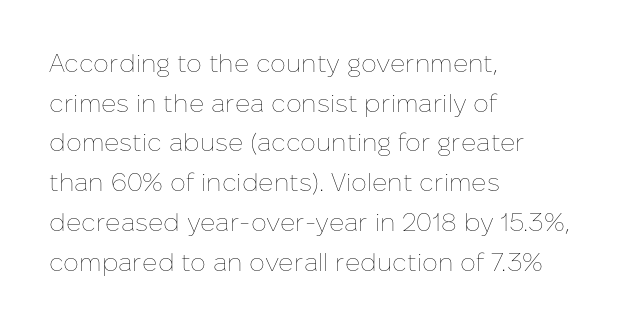
{"italic": "no", "bold": "no", "underline": "no", "align": "left", "line_spacing": "normal", "line_spacing_ratio": 1.59, "letter_spacing": "normal", "letter_spacing_em": 0.0, "glyph_px": 25}
